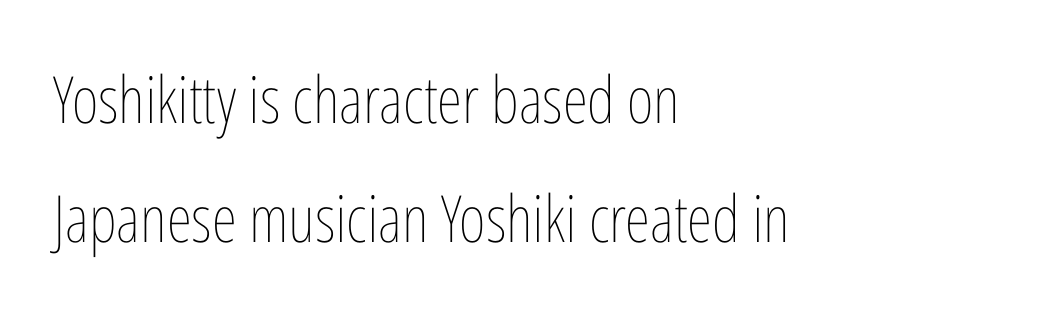
{"italic": "no", "bold": "no", "weight": "thin", "width": "condensed", "stroke_contrast": "low", "x_height": "medium", "monospaced": "no", "underline": "no", "align": "left", "line_spacing_ratio": 1.83, "letter_spacing": "normal", "letter_spacing_em": 0.0, "glyph_px": 65}
